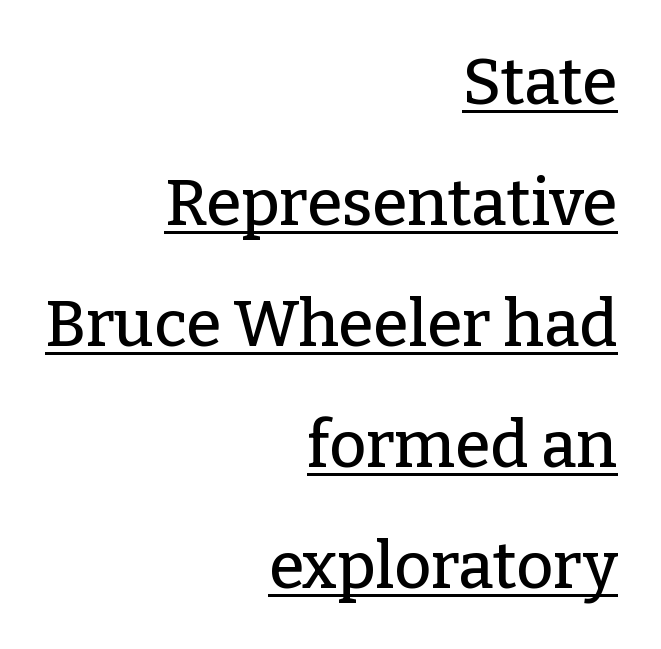
{"serif": "yes", "italic": "no", "width": "normal", "stroke_contrast": "low", "x_height": "medium", "monospaced": "no", "underline": "yes", "align": "right", "line_spacing_ratio": 1.89, "letter_spacing": "normal", "letter_spacing_em": 0.0, "glyph_px": 64}
